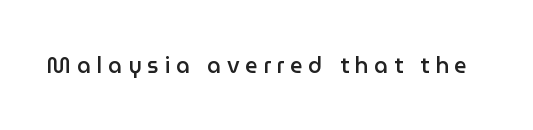
A bare baseline throughout the passage. You could only call the tracking loose — the letters float apart. The letters stand straight up with perfectly vertical stems. In terms of weight, the rendering is demibold, just under bold.
